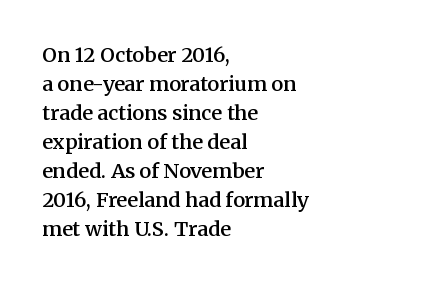
{"italic": "no", "bold": "semi", "underline": "no", "align": "left", "line_spacing": "normal", "line_spacing_ratio": 1.45, "letter_spacing": "normal", "letter_spacing_em": 0.0, "glyph_px": 20}
